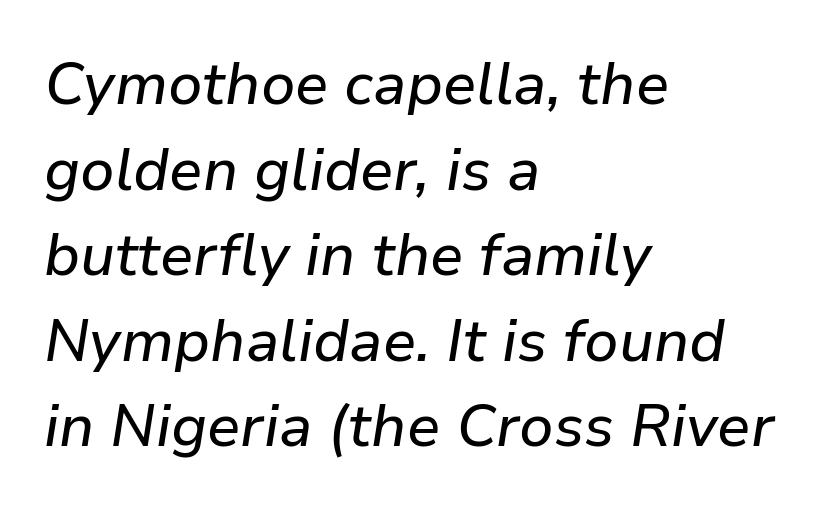
The image shows 59 px text type, italic (leaning right); set left-aligned, normal line spacing (1.45x), normal letter spacing, not underlined; low stroke contrast and a medium x-height.
